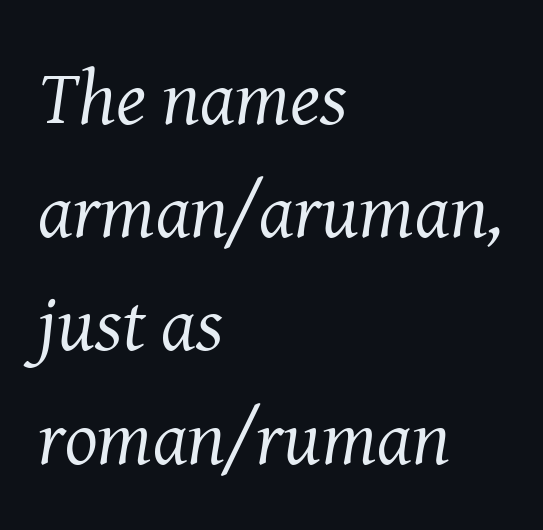
{"serif": "yes", "italic": "yes", "lean": "right", "slant_degrees": 8, "bold": "no", "weight": "regular", "width": "normal", "stroke_contrast": "medium", "x_height": "medium", "monospaced": "no", "underline": "no", "align": "left", "line_spacing": "normal", "line_spacing_ratio": 1.47, "letter_spacing": "normal", "letter_spacing_em": 0.0, "glyph_px": 77}
